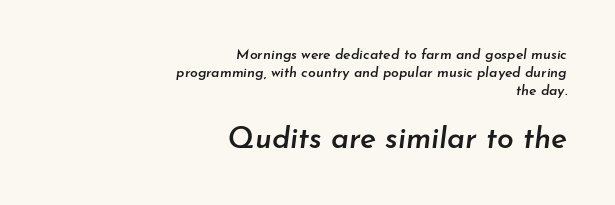
The image shows 30 px semibold type, italic (leaning right); set right-aligned, normal line spacing (1.27x), normal letter spacing, not underlined; the second (bottom) block is 2.14x larger; low stroke contrast and a small x-height.
